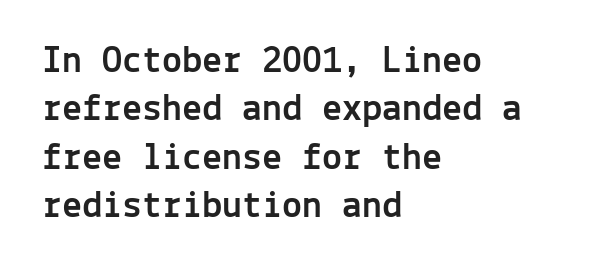
Q: Is the text italic (slanted)? A: No, it is upright.
Q: Is the typeface a serif or a sans-serif typeface? A: Sans-serif.
Q: Is the text underlined? A: No.
Q: How is the paragraph aligned? A: Left-aligned.
Q: Is the spacing between letters normal or unusually wide? A: Normal.
Q: Width (condensed, normal, or wide)? A: Normal.
Q: x-height? A: Medium.
Q: Monospaced? A: Yes.
